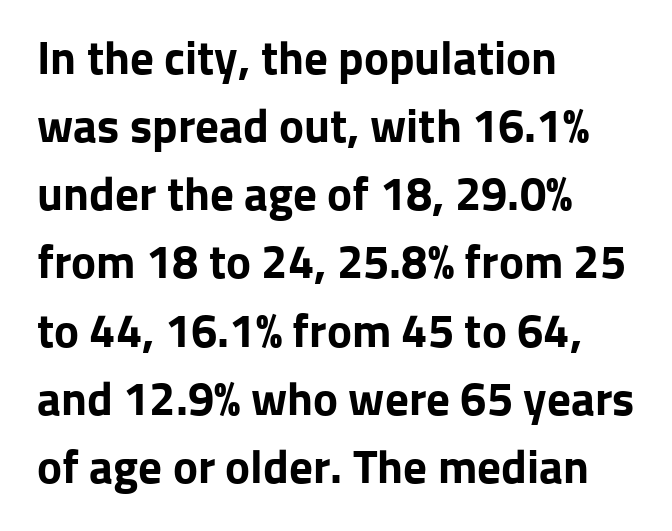
The image shows 47 px bold sans-serif type, upright; set left-aligned, normal line spacing (1.45x), normal letter spacing, not underlined; low stroke contrast and a medium x-height.
